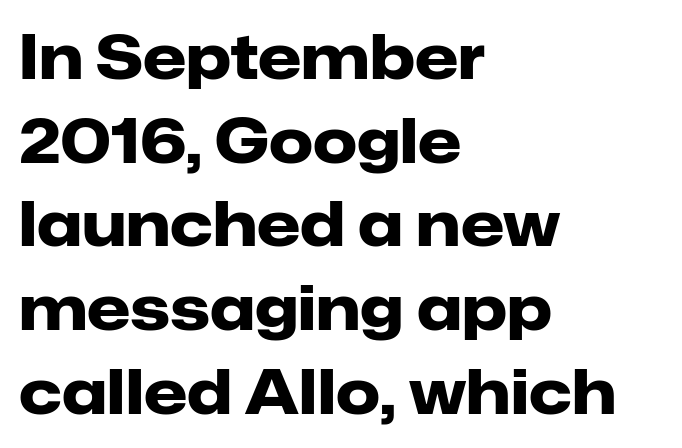
The rendering uses a moderate line-height, typical for paragraphs. In terms of weight, the rendering is a true, heavy bold. Varying glyph widths throughout — classic text-font behaviour. The baseline area is clear. It's the straight-up-and-down kind of type. The face used here is rendered with its standard letterfit.
